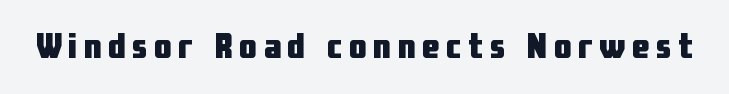
Q: Is the text bold? A: Yes.
Q: Is the text italic (slanted)? A: No, it is upright.
Q: Is the typeface a serif or a sans-serif typeface? A: Sans-serif.
Q: Is the text underlined? A: No.
Q: Width (condensed, normal, or wide)? A: Condensed.
Q: Stroke contrast? A: Low.
Q: x-height? A: Medium.
Q: Monospaced? A: No.
